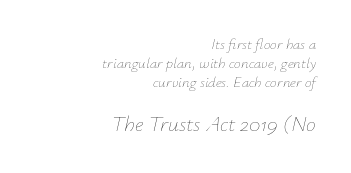
The image shows 22 px text type, italic (leaning right); set right-aligned, normal line spacing (1.27x), normal letter spacing, not underlined; the second (bottom) block is 1.47x larger.
